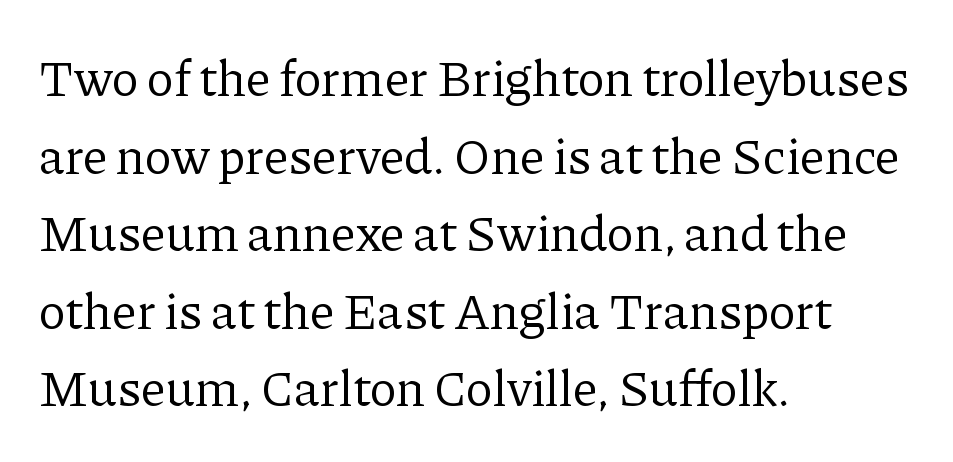
The image shows 51 px regular-weight serif type, upright; set left-aligned, normal line spacing (1.52x), normal letter spacing, not underlined; low stroke contrast and a medium x-height.
